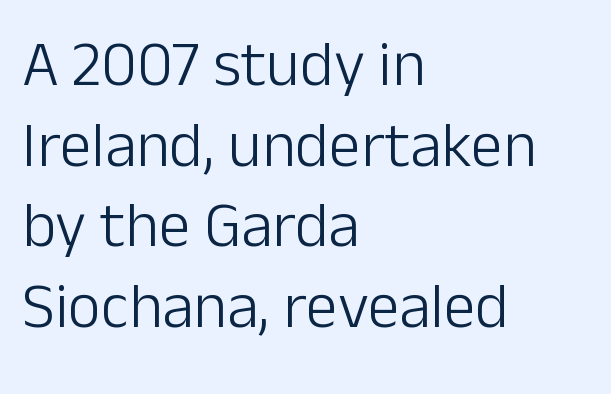
Typeset ragged right — the left edge is the straight one. The type sits square on the baseline with zero lean. These lines sit exactly where default settings would place them. The specimen omits any rule beneath the text block's lines. Inter-character spacing is left at the font's built-in metrics. The designer went with a sans here, leaving each stem footless.
